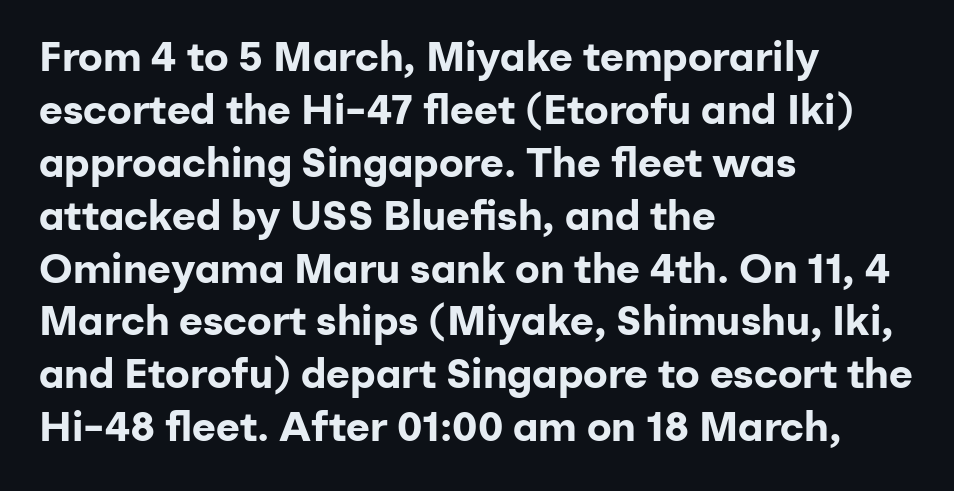
{"serif": "no", "italic": "no", "bold": "yes", "weight": "bold", "width": "normal", "stroke_contrast": "low", "x_height": "medium", "monospaced": "no", "underline": "no", "align": "left", "line_spacing": "normal", "line_spacing_ratio": 1.29, "letter_spacing": "normal", "letter_spacing_em": 0.0, "glyph_px": 41}
